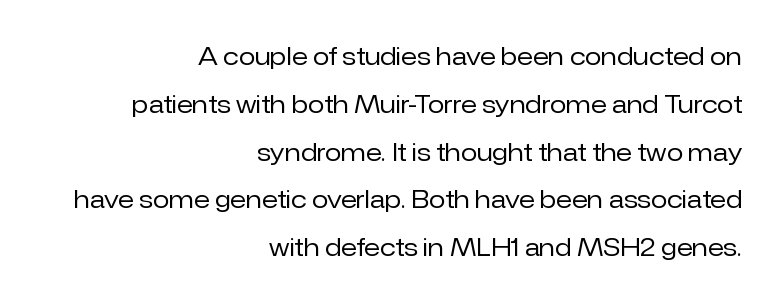
Q: Is the text bold? A: No.
Q: Is the text italic (slanted)? A: No, it is upright.
Q: Is the text underlined? A: No.
Q: How is the paragraph aligned? A: Right-aligned.
Q: Is the spacing between letters normal or unusually wide? A: Normal.
Q: Is the spacing between lines tight, normal or loose? A: Loose.
